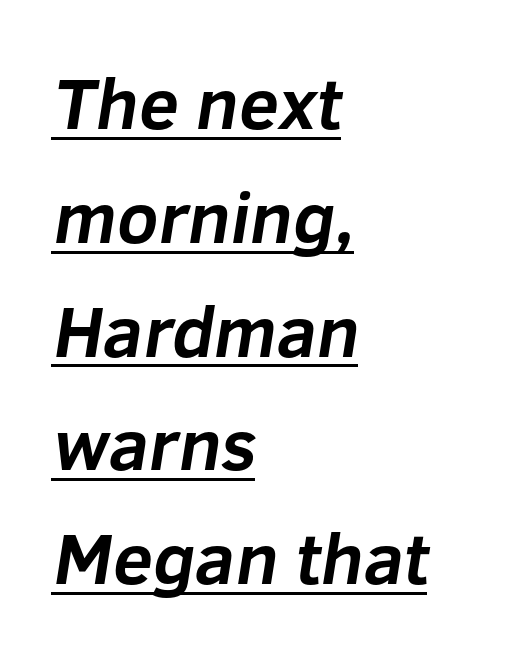
The image shows 72 px bold sans-serif type; set left-aligned, normal line spacing (1.58x), normal letter spacing, underlined; low stroke contrast and a medium x-height.
